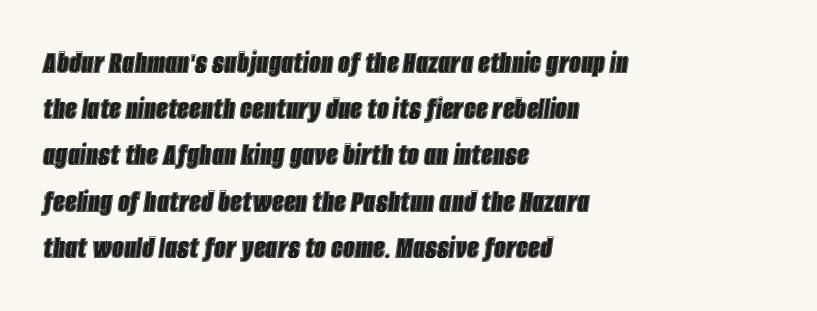
Q: Is the text italic (slanted)? A: Yes, it leans right by about 8 degrees.
Q: Is the text underlined? A: No.
Q: How is the paragraph aligned? A: Left-aligned.
Q: Is the spacing between letters normal or unusually wide? A: Normal.
Q: Is the spacing between lines tight, normal or loose? A: Normal.
Q: Width (condensed, normal, or wide)? A: Condensed.
Q: x-height? A: Large.
Q: Monospaced? A: No.
